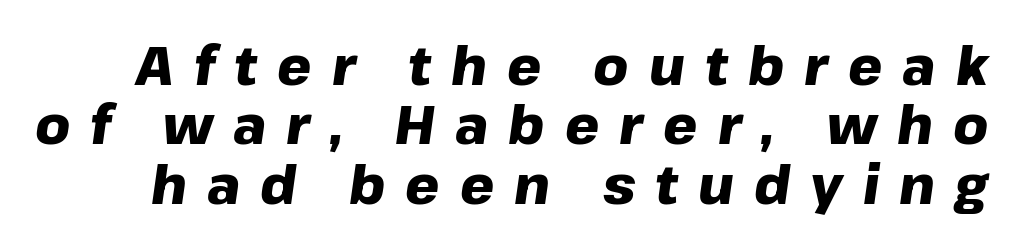
The image shows 54 px heavy type, italic (leaning right); set tight line spacing (1.1x), unusually wide letter spacing (+0.37 em), not underlined; low stroke contrast and a medium x-height.
